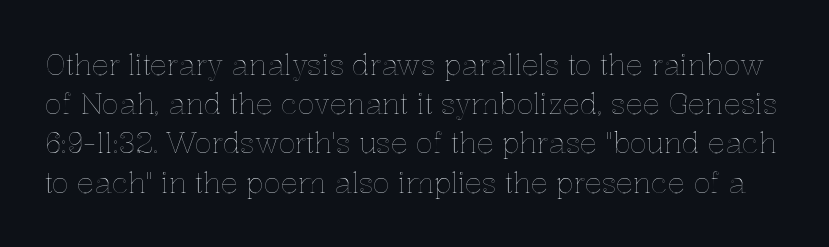
{"italic": "no", "width": "normal", "x_height": "medium", "monospaced": "no", "underline": "no", "line_spacing": "normal", "line_spacing_ratio": 1.4, "letter_spacing": "normal", "letter_spacing_em": 0.0, "glyph_px": 28}
